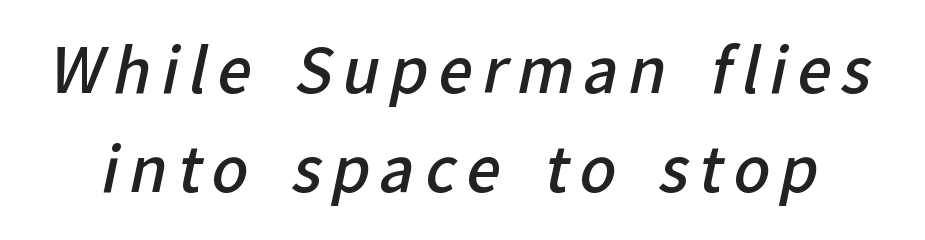
{"serif": "no", "bold": "semi", "weight": "semibold", "width": "normal", "stroke_contrast": "low", "x_height": "medium", "monospaced": "no", "underline": "no", "line_spacing": "normal", "line_spacing_ratio": 1.63, "glyph_px": 61}
